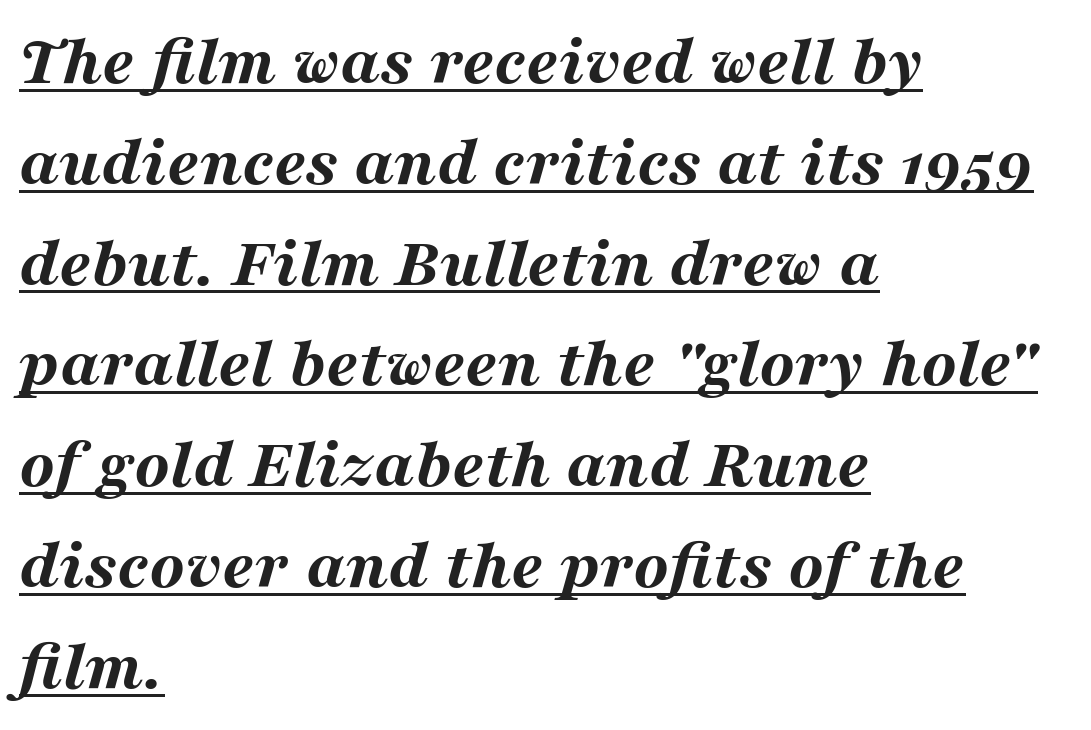
{"italic": "yes", "lean": "right", "slant_degrees": 16, "bold": "yes", "weight": "bold", "width": "wide", "stroke_contrast": "medium", "x_height": "medium", "monospaced": "no", "underline": "yes", "align": "left", "line_spacing": "normal", "line_spacing_ratio": 1.4, "letter_spacing": "normal", "letter_spacing_em": 0.0, "glyph_px": 72}
